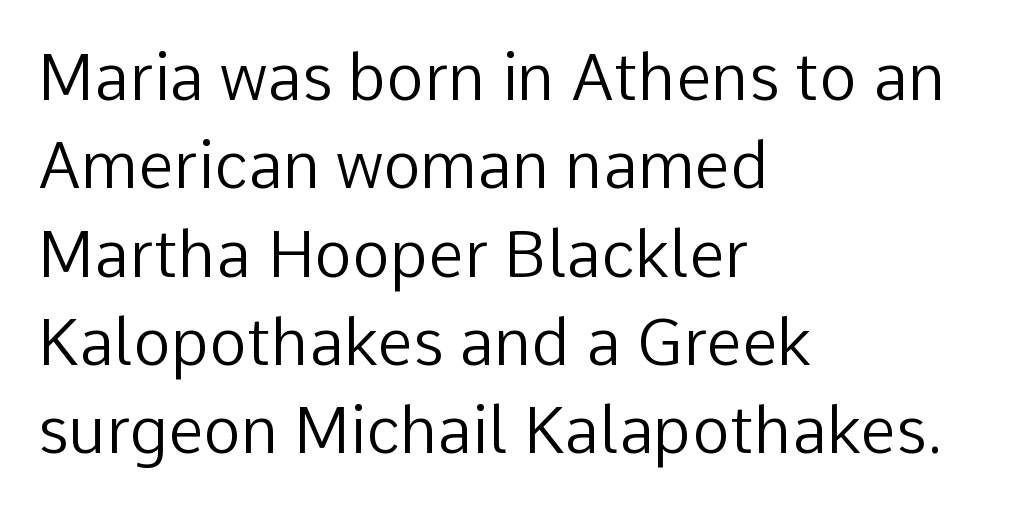
The image shows 64 px regular-weight sans-serif type, upright; set left-aligned, normal line spacing (1.38x), normal letter spacing, not underlined; low stroke contrast and a medium x-height.
